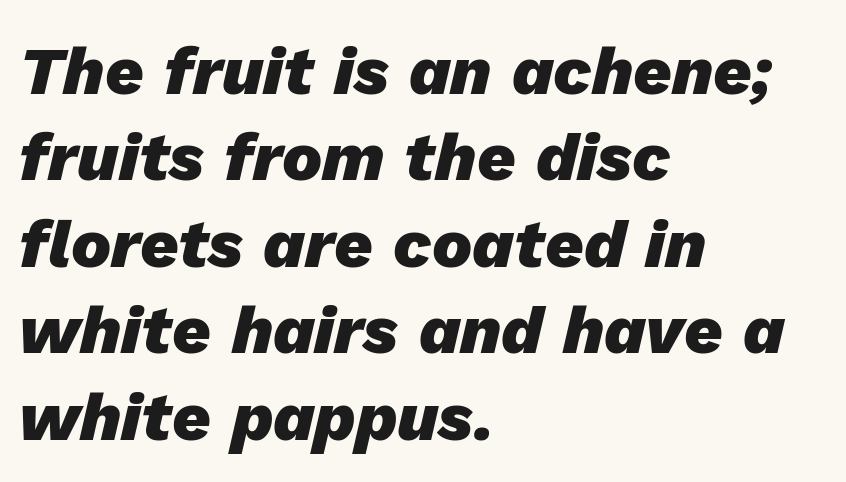
Q: Is the text bold? A: Yes.
Q: Is the text italic (slanted)? A: Yes, it leans right by about 13 degrees.
Q: Is the text underlined? A: No.
Q: How is the paragraph aligned? A: Left-aligned.
Q: Is the spacing between letters normal or unusually wide? A: Normal.
Q: Is the spacing between lines tight, normal or loose? A: Normal.
Q: Width (condensed, normal, or wide)? A: Normal.
Q: Stroke contrast? A: Low.
Q: x-height? A: Medium.
Q: Monospaced? A: No.
